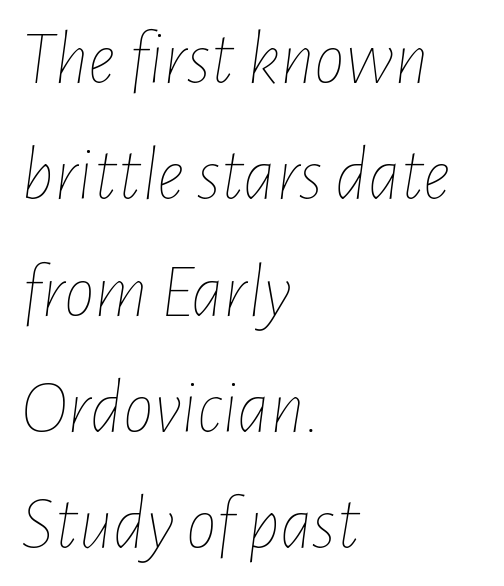
Q: Is the text bold? A: No.
Q: Is the text italic (slanted)? A: Yes, it leans right by about 7 degrees.
Q: Is the text underlined? A: No.
Q: How is the paragraph aligned? A: Left-aligned.
Q: Is the spacing between letters normal or unusually wide? A: Normal.
Q: Is the spacing between lines tight, normal or loose? A: Normal.
Q: Width (condensed, normal, or wide)? A: Condensed.
Q: Stroke contrast? A: Low.
Q: x-height? A: Medium.
Q: Monospaced? A: No.
